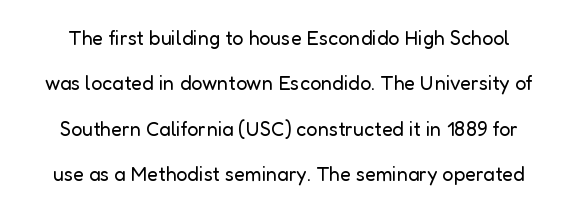
A bare baseline throughout the passage. Line spacing here is loose. The face looks like a standard text weight, possibly lighter. In terms of posture, this sample is upright.
